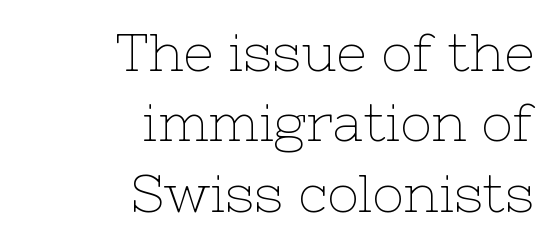
{"serif": "yes", "italic": "no", "bold": "no", "weight": "thin", "width": "normal", "stroke_contrast": "low", "x_height": "medium", "monospaced": "no", "underline": "no", "align": "right", "line_spacing": "normal", "line_spacing_ratio": 1.33, "letter_spacing": "normal", "letter_spacing_em": 0.0, "glyph_px": 53}
